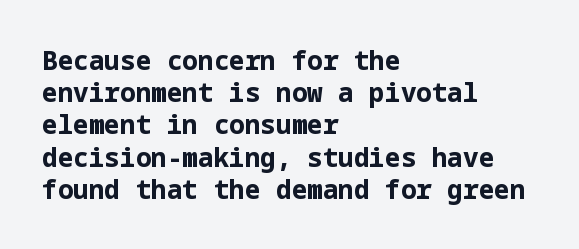
Q: Is the text bold? A: Yes.
Q: Is the text italic (slanted)? A: No, it is upright.
Q: Is the text underlined? A: No.
Q: How is the paragraph aligned? A: Left-aligned.
Q: Is the spacing between letters normal or unusually wide? A: Normal.
